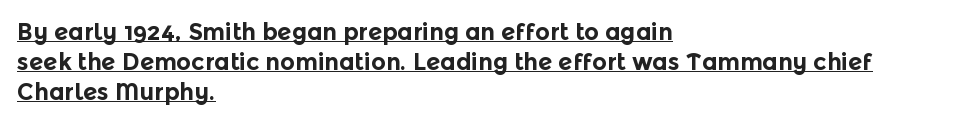
{"italic": "no", "bold": "yes", "underline": "yes", "align": "left", "line_spacing": "normal", "line_spacing_ratio": 1.31, "letter_spacing": "normal", "letter_spacing_em": 0.0, "glyph_px": 23}
